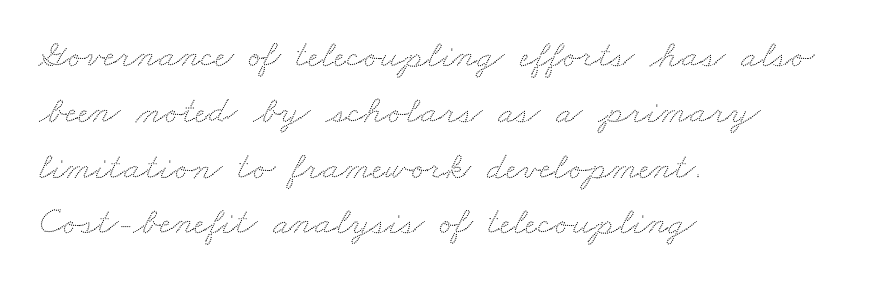
Q: Is the text underlined? A: No.
Q: How is the paragraph aligned? A: Left-aligned.
Q: Is the spacing between letters normal or unusually wide? A: Normal.
Q: Is the spacing between lines tight, normal or loose? A: Normal.
Q: Width (condensed, normal, or wide)? A: Wide.
Q: Stroke contrast? A: Low.
Q: x-height? A: Small.
Q: Monospaced? A: No.
